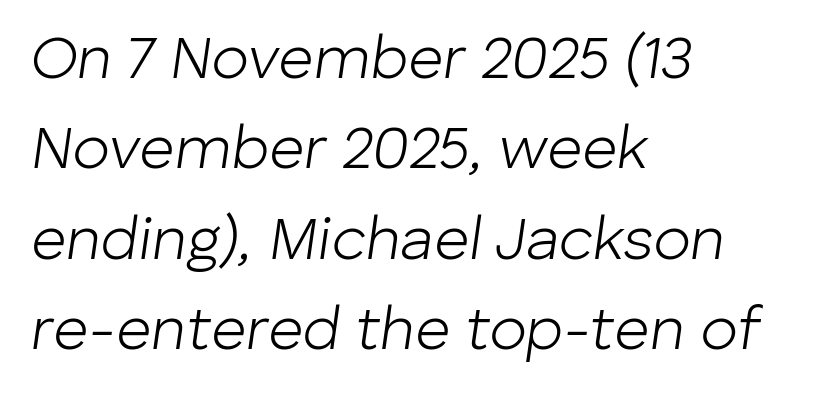
{"italic": "yes", "lean": "right", "slant_degrees": 8, "bold": "no", "weight": "light", "width": "normal", "stroke_contrast": "low", "x_height": "medium", "monospaced": "no", "underline": "no", "align": "left", "line_spacing": "normal", "line_spacing_ratio": 1.48, "letter_spacing": "normal", "letter_spacing_em": 0.0, "glyph_px": 61}
